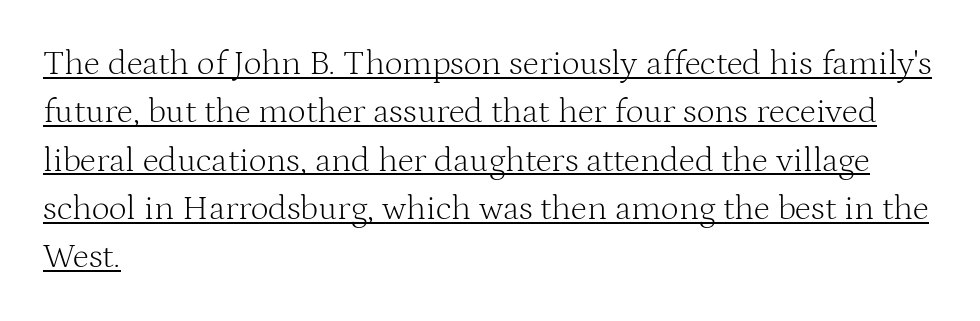
Note the varied advance widths — an 'i' is clearly narrower than an 'm'. Stems here are at most as thick as an everyday book face. Type style note: has serifs. Students, observe: this is what conventionally led text looks like. Style check: upright. You could call the tracking neutral — neither tight nor loose.
